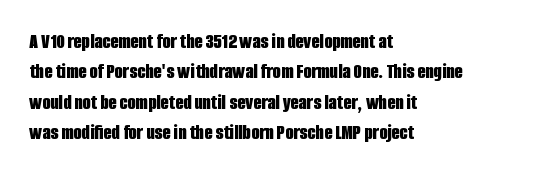
{"italic": "no", "bold": "yes", "underline": "no", "align": "left", "line_spacing": "normal", "line_spacing_ratio": 1.45, "letter_spacing": "normal", "letter_spacing_em": 0.0, "glyph_px": 21}
